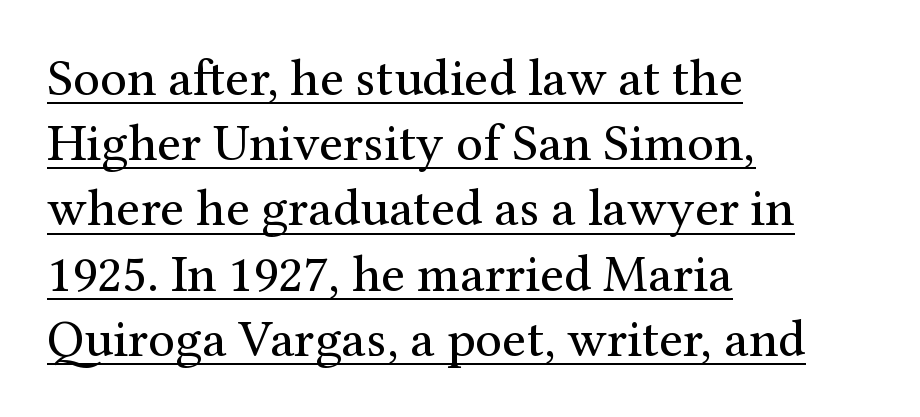
Q: Is the text bold? A: No.
Q: Is the text italic (slanted)? A: No, it is upright.
Q: Is the typeface a serif or a sans-serif typeface? A: Serif.
Q: Is the text underlined? A: Yes.
Q: How is the paragraph aligned? A: Left-aligned.
Q: Is the spacing between letters normal or unusually wide? A: Normal.
Q: Width (condensed, normal, or wide)? A: Normal.
Q: Stroke contrast? A: Medium.
Q: x-height? A: Medium.
Q: Monospaced? A: No.
